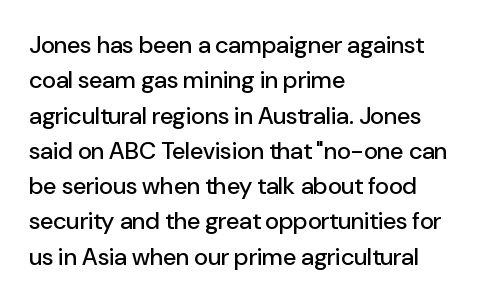
The image shows 24 px text type, upright; set left-aligned, normal line spacing (1.47x), normal letter spacing, not underlined.
